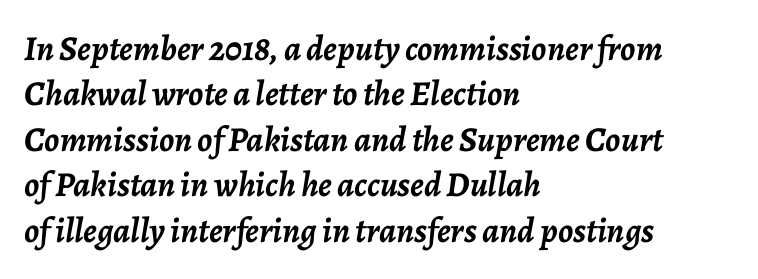
Q: Is the text bold? A: Yes.
Q: Is the text italic (slanted)? A: Yes, it leans right by about 7 degrees.
Q: Is the text underlined? A: No.
Q: How is the paragraph aligned? A: Left-aligned.
Q: Is the spacing between letters normal or unusually wide? A: Normal.
Q: Is the spacing between lines tight, normal or loose? A: Normal.
Q: Width (condensed, normal, or wide)? A: Normal.
Q: Stroke contrast? A: Low.
Q: x-height? A: Medium.
Q: Monospaced? A: No.
